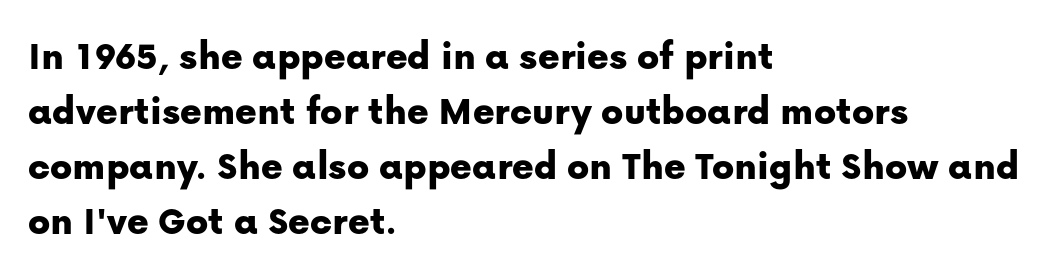
Alignment: flush left. The letters sit at their default tracking, neither squeezed nor spread. This sample keeps an unexceptional amount of space between lines. The axis of the letterforms is exactly vertical.
